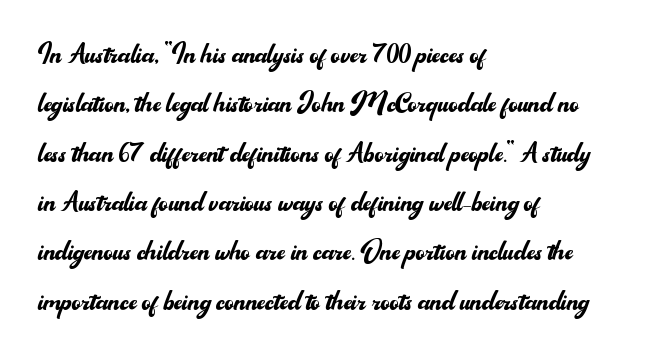
Q: Is the text bold? A: No.
Q: Is the text italic (slanted)? A: Yes.
Q: Is the typeface a serif or a sans-serif typeface? A: Sans-serif.
Q: Is the text underlined? A: No.
Q: How is the paragraph aligned? A: Left-aligned.
Q: Is the spacing between letters normal or unusually wide? A: Normal.
Q: Is the spacing between lines tight, normal or loose? A: Normal.
Q: Width (condensed, normal, or wide)? A: Normal.
Q: Stroke contrast? A: Medium.
Q: x-height? A: Small.
Q: Monospaced? A: No.
